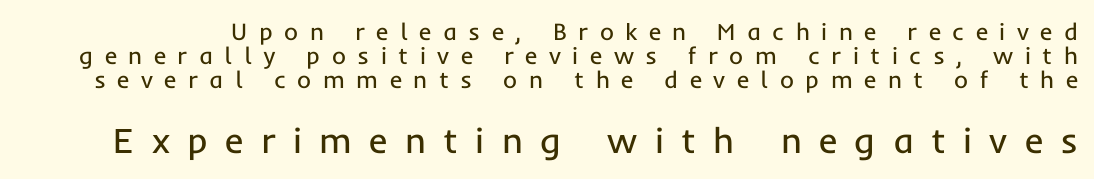
Spacing verdict: proportional, widths tailored to each character. Upright lettering throughout. Lines of text with bare space underneath. Letterform terminals end flat and unadorned throughout the passage. Notice how descenders almost collide with the ascenders below — that's tight leading. A quiet, ordinary-to-light weight characterises the typeface.
